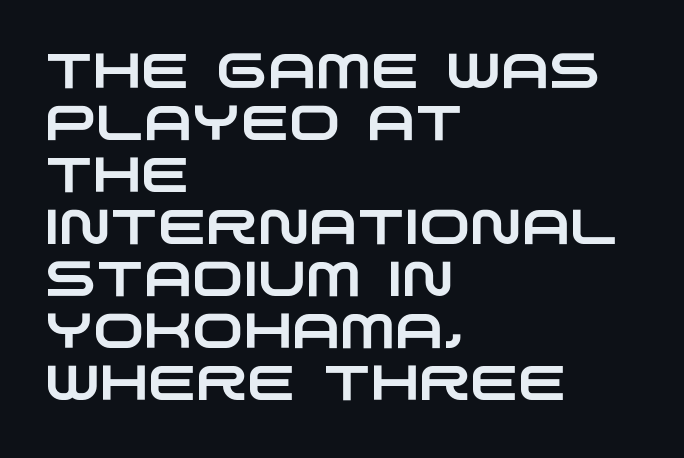
{"serif": "no", "width": "wide", "stroke_contrast": "low", "x_height": "large", "monospaced": "no", "underline": "no", "align": "left", "line_spacing": "tight", "line_spacing_ratio": 1.06, "letter_spacing": "normal", "letter_spacing_em": 0.0, "glyph_px": 49}
